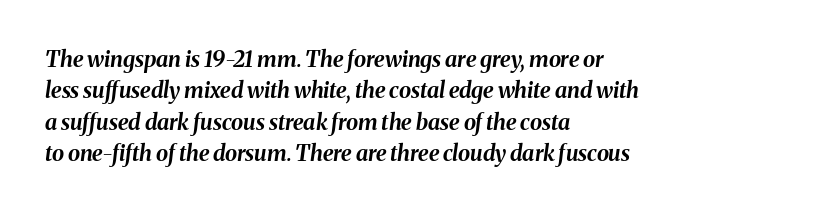
{"italic": "yes", "lean": "right", "slant_degrees": 8, "bold": "yes", "underline": "no", "align": "left", "line_spacing": "normal", "line_spacing_ratio": 1.43, "letter_spacing": "normal", "letter_spacing_em": 0.0, "glyph_px": 22}
